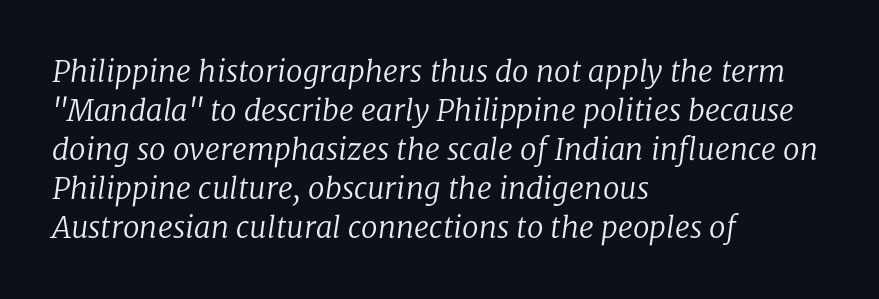
Q: Is the text bold? A: No.
Q: Is the text italic (slanted)? A: Yes, it leans right by about 8 degrees.
Q: Is the typeface a serif or a sans-serif typeface? A: Serif.
Q: Is the text underlined? A: No.
Q: How is the paragraph aligned? A: Left-aligned.
Q: Is the spacing between letters normal or unusually wide? A: Normal.
Q: Is the spacing between lines tight, normal or loose? A: Normal.
Q: Width (condensed, normal, or wide)? A: Normal.
Q: Stroke contrast? A: Low.
Q: x-height? A: Medium.
Q: Monospaced? A: No.
